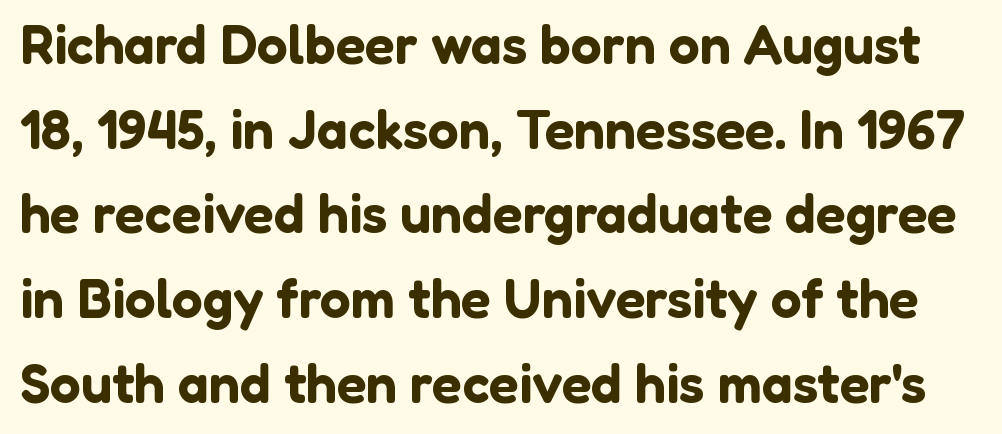
Q: Is the text italic (slanted)? A: No, it is upright.
Q: Is the typeface a serif or a sans-serif typeface? A: Sans-serif.
Q: Is the text underlined? A: No.
Q: Is the spacing between letters normal or unusually wide? A: Normal.
Q: Is the spacing between lines tight, normal or loose? A: Normal.
Q: Width (condensed, normal, or wide)? A: Normal.
Q: Stroke contrast? A: Low.
Q: x-height? A: Medium.
Q: Monospaced? A: No.
